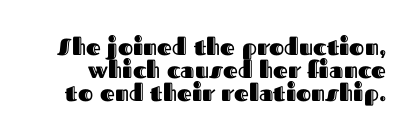
Q: Is the text italic (slanted)? A: No, it is upright.
Q: Is the text underlined? A: No.
Q: Is the spacing between letters normal or unusually wide? A: Normal.
Q: Is the spacing between lines tight, normal or loose? A: Tight.
